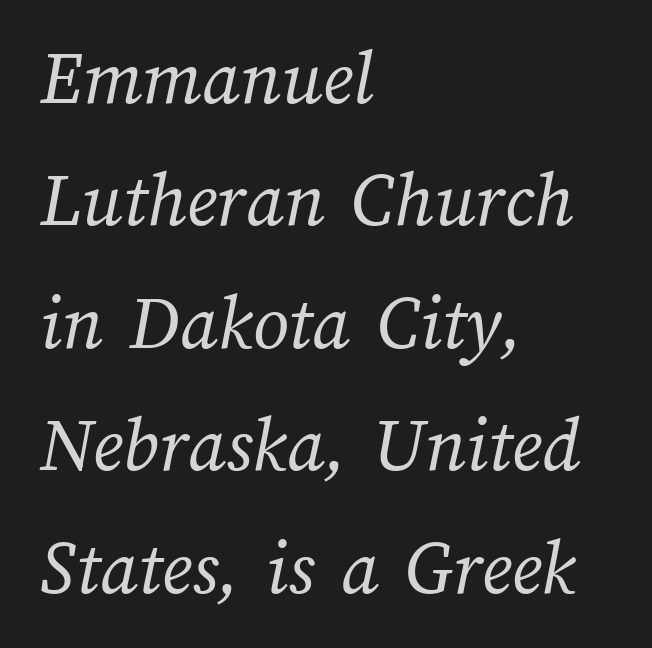
The rows are spaced the way most documents space them. All the whitespace from short lines collects on the right. Short note: letters normally spaced. Note the varied advance widths — an 'i' is clearly narrower than an 'm'. Stroke mass is kept to a normal reading level or below.
